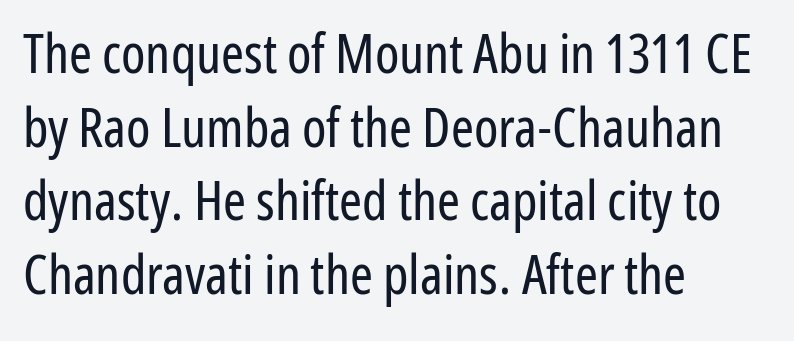
The image shows 55 px regular-weight, condensed sans-serif type, upright; set left-aligned, normal line spacing (1.34x), normal letter spacing, not underlined; low stroke contrast and a medium x-height.
